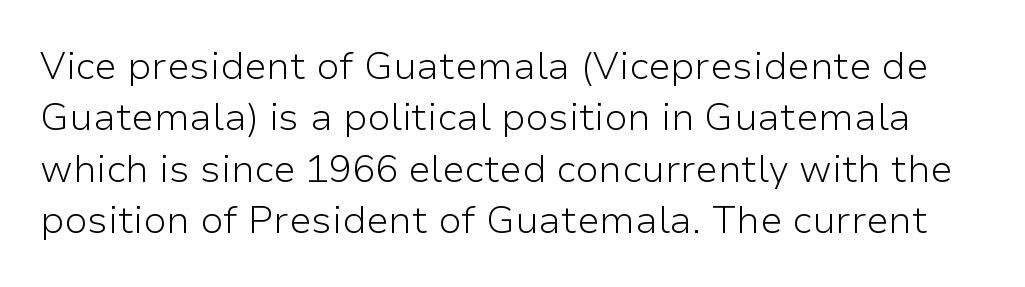
The image shows 38 px light sans-serif type, upright; set normal line spacing (1.35x), normal letter spacing, not underlined; low stroke contrast and a medium x-height.
